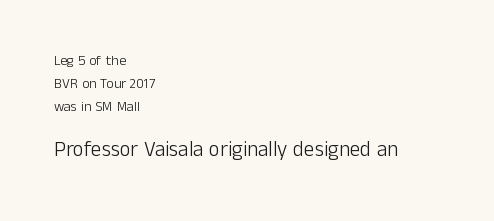
{"italic": "no", "bold": "no", "underline": "no", "align": "left", "line_spacing": "normal", "line_spacing_ratio": 1.65, "letter_spacing": "normal", "letter_spacing_em": 0.0, "larger_block": "second", "size_ratio": 1.5, "glyph_px": 21}
